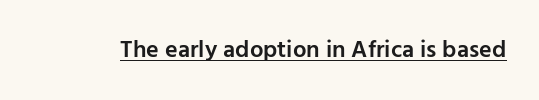
The image shows 24 px text type, upright; set normal letter spacing, underlined.
